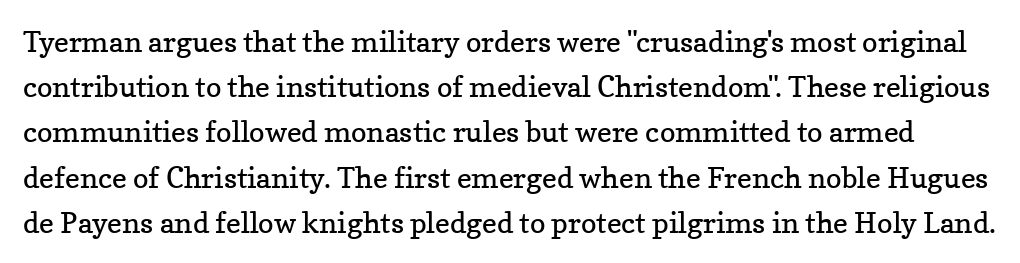
The passage shown is typeset with a serif family. The space beneath each line is pristine and unruled. These lines keep a tight, regular rhythm from letter to letter. This is roman type, the default non-slanted kind. Stem width sits at or under what a default text font uses.
